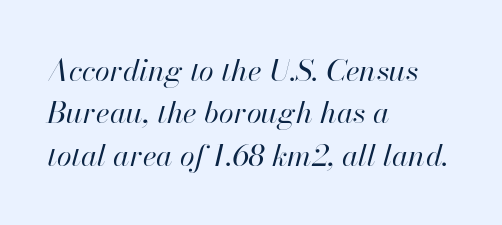
The rendering uses a moderate line-height, typical for paragraphs. Character widths vary here, with narrow letters taking less room than wide ones. Each stroke keeps to a modest, everyday thickness or less. Does extra space separate the letters? No, they use regular spacing. Does the copy run flush right? No — it runs flush left. A typesetter would mark this as italic.
